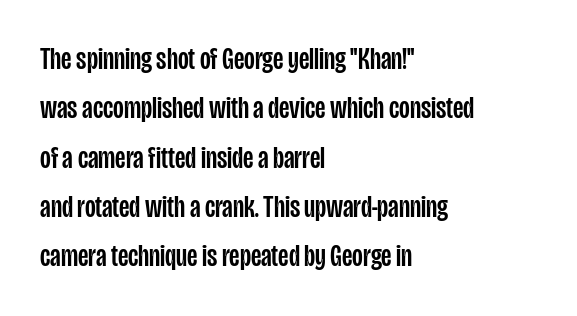
Spacing verdict: proportional, widths tailored to each character. Typographically, this falls in the sans-serif category. The letters stand upright; this is a roman face. A typesetter would call this zero additional tracking. Layout note: lines flush left.
